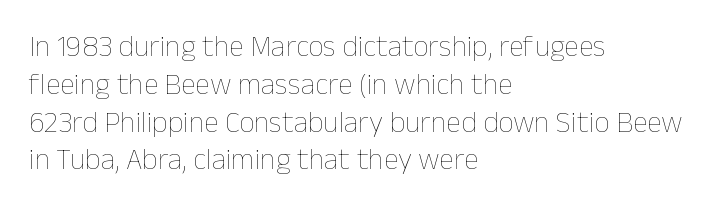
Q: Is the text bold? A: No.
Q: Is the text italic (slanted)? A: No, it is upright.
Q: Is the text underlined? A: No.
Q: How is the paragraph aligned? A: Left-aligned.
Q: Is the spacing between letters normal or unusually wide? A: Normal.
Q: Is the spacing between lines tight, normal or loose? A: Normal.
Q: Width (condensed, normal, or wide)? A: Normal.
Q: Stroke contrast? A: Low.
Q: x-height? A: Medium.
Q: Monospaced? A: No.
